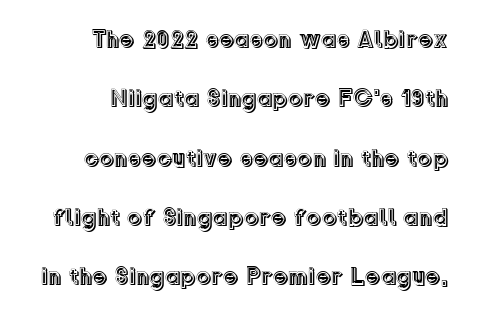
{"italic": "no", "underline": "no", "line_spacing": "loose", "line_spacing_ratio": 2.47, "letter_spacing": "normal", "letter_spacing_em": 0.0, "glyph_px": 24}
